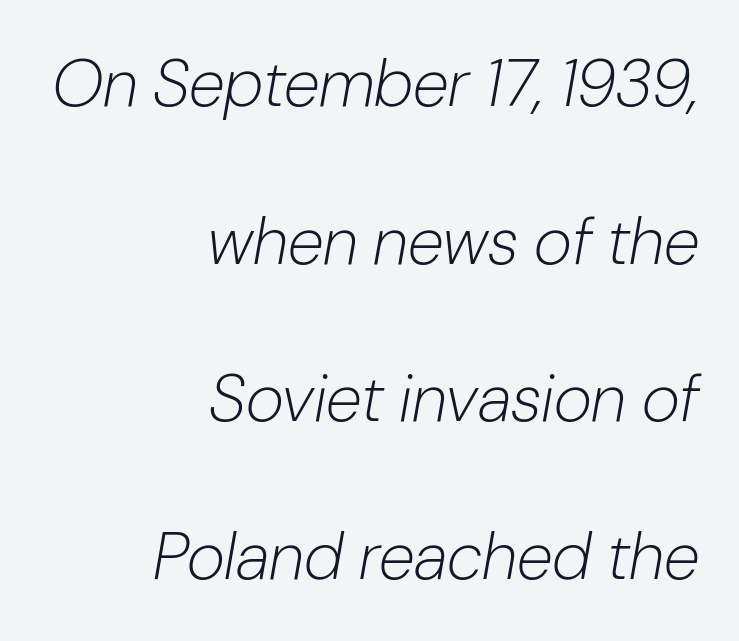
Bare-footed words on every line. Is the letter spacing exaggerated? No — it looks like the ordinary default. One glance says open: line gaps are wider than usual. The passage shown leans; its letterforms are oblique.
